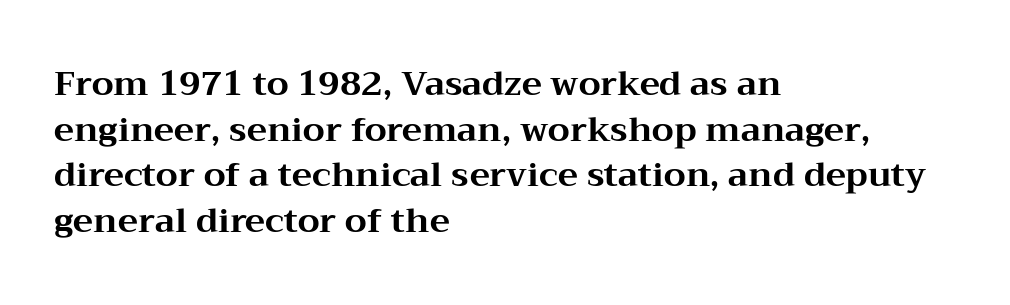
{"serif": "yes", "italic": "no", "bold": "yes", "weight": "bold", "width": "wide", "stroke_contrast": "medium", "x_height": "medium", "monospaced": "no", "underline": "no", "align": "left", "line_spacing": "normal", "line_spacing_ratio": 1.34, "letter_spacing": "normal", "letter_spacing_em": 0.0, "glyph_px": 34}
